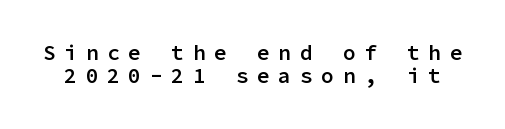
Q: Is the text bold? A: Semi-bold.
Q: Is the text italic (slanted)? A: No, it is upright.
Q: Is the text underlined? A: No.
Q: Is the spacing between letters normal or unusually wide? A: Unusually wide.
Q: Is the spacing between lines tight, normal or loose? A: Tight.
